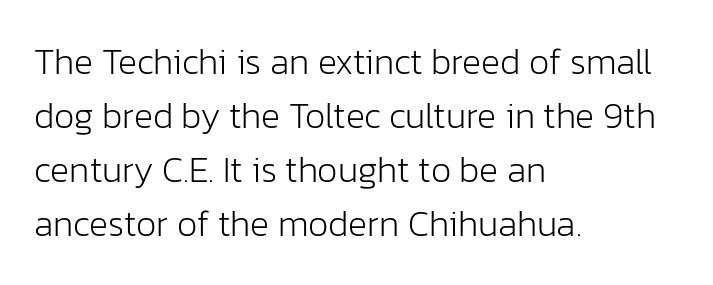
The image shows 36 px light sans-serif type, upright; set left-aligned, normal line spacing (1.5x), normal letter spacing, not underlined; low stroke contrast and a medium x-height.
